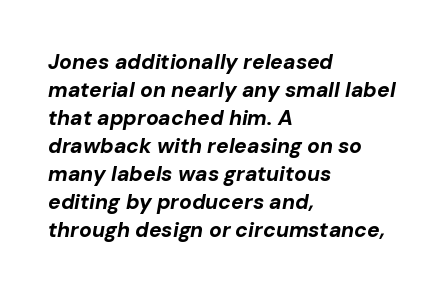
The image shows 21 px bold type, italic (leaning right); set left-aligned, normal line spacing (1.33x), normal letter spacing, not underlined.
